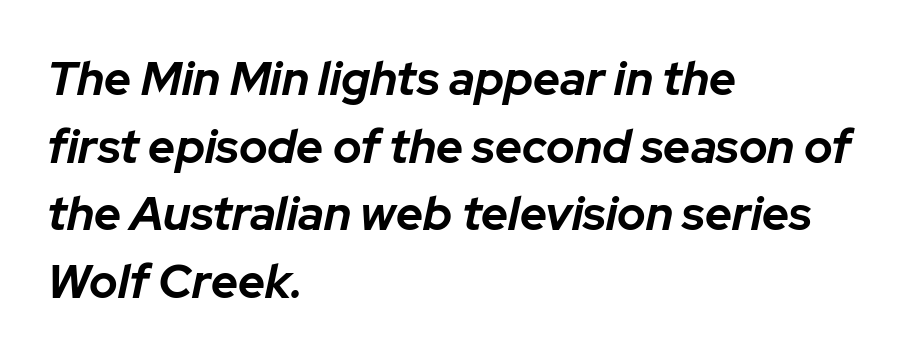
The image shows 47 px bold type, italic (leaning right); set left-aligned, normal line spacing (1.44x), normal letter spacing, not underlined; low stroke contrast and a medium x-height.
